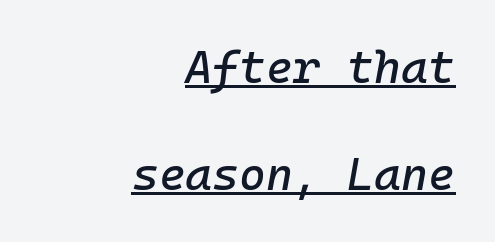
Q: Is the text italic (slanted)? A: Yes, it leans right by about 10 degrees.
Q: Is the text underlined? A: Yes.
Q: How is the paragraph aligned? A: Right-aligned.
Q: Is the spacing between letters normal or unusually wide? A: Normal.
Q: Is the spacing between lines tight, normal or loose? A: Loose.
Q: Width (condensed, normal, or wide)? A: Normal.
Q: Stroke contrast? A: Low.
Q: x-height? A: Medium.
Q: Monospaced? A: Yes.
